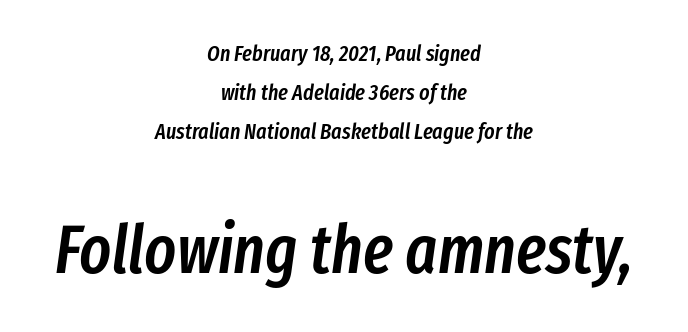
{"italic": "yes", "lean": "right", "slant_degrees": 8, "bold": "semi", "weight": "semibold", "width": "condensed", "stroke_contrast": "low", "x_height": "medium", "monospaced": "no", "underline": "no", "align": "center", "line_spacing_ratio": 1.77, "letter_spacing": "normal", "letter_spacing_em": 0.0, "larger_block": "second", "size_ratio": 3.05, "glyph_px": 67}
